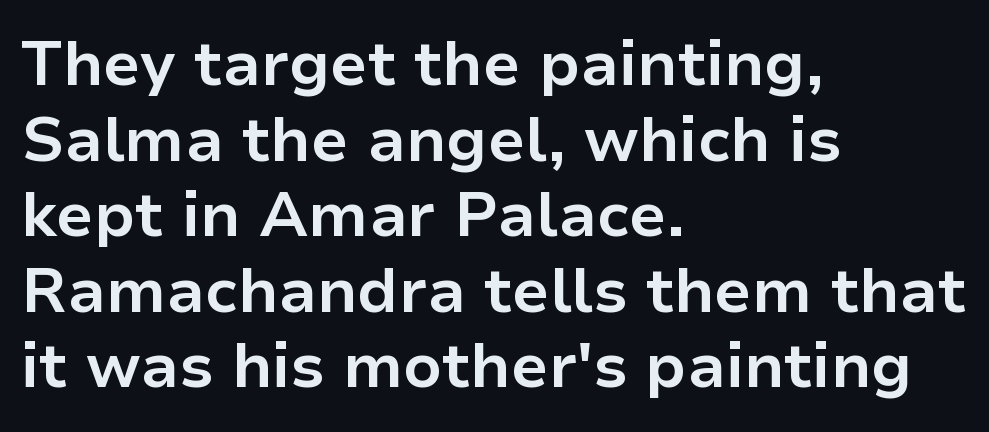
Q: Is the text bold? A: Yes.
Q: Is the text italic (slanted)? A: No, it is upright.
Q: Is the typeface a serif or a sans-serif typeface? A: Sans-serif.
Q: Is the text underlined? A: No.
Q: How is the paragraph aligned? A: Left-aligned.
Q: Is the spacing between letters normal or unusually wide? A: Normal.
Q: Width (condensed, normal, or wide)? A: Normal.
Q: Stroke contrast? A: Low.
Q: x-height? A: Medium.
Q: Monospaced? A: No.
